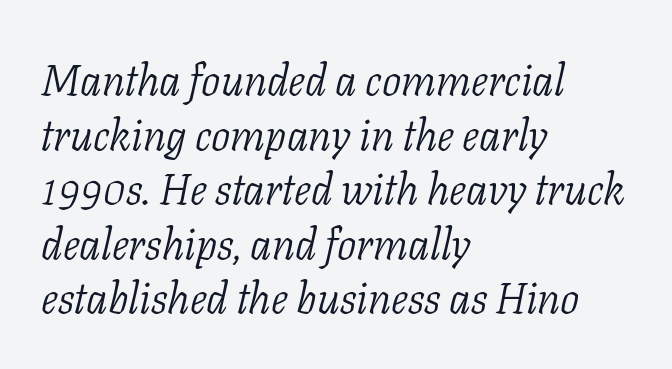
Leading: standard. No word sits above an underline. Are there feet on the stems? There are — it's a serif. Here the designer chose a conventional face with non-uniform glyph widths.
